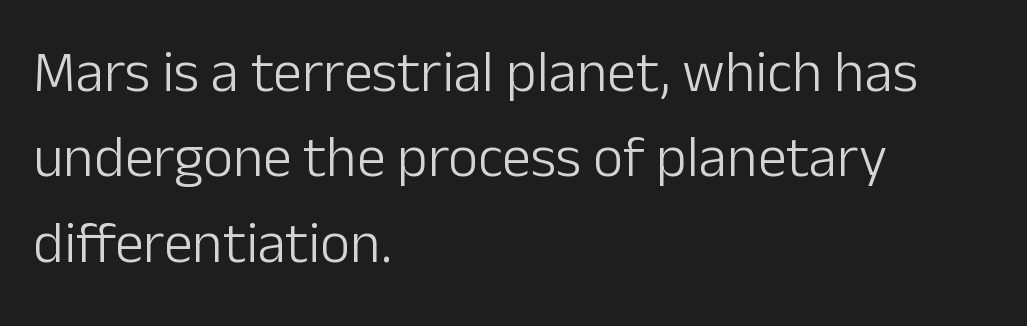
Q: Is the text bold? A: No.
Q: Is the text italic (slanted)? A: No, it is upright.
Q: Is the typeface a serif or a sans-serif typeface? A: Sans-serif.
Q: Is the text underlined? A: No.
Q: How is the paragraph aligned? A: Left-aligned.
Q: Is the spacing between letters normal or unusually wide? A: Normal.
Q: Is the spacing between lines tight, normal or loose? A: Normal.
Q: Width (condensed, normal, or wide)? A: Normal.
Q: Stroke contrast? A: Low.
Q: x-height? A: Medium.
Q: Monospaced? A: No.
